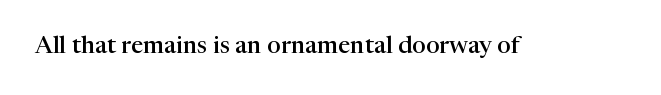
The image shows 24 px text type, upright; set normal letter spacing, not underlined.
